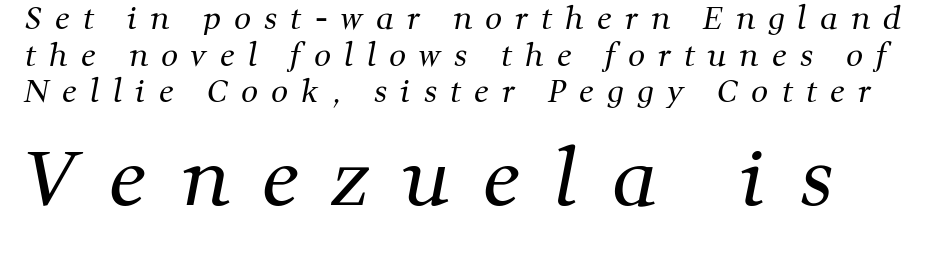
{"serif": "yes", "bold": "no", "weight": "regular", "width": "normal", "stroke_contrast": "medium", "x_height": "medium", "monospaced": "no", "underline": "no", "line_spacing_ratio": 1.22, "letter_spacing": "wide", "letter_spacing_em": 0.44, "larger_block": "second", "size_ratio": 2.53, "glyph_px": 76}
